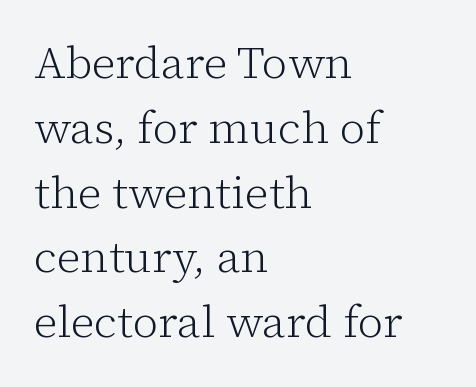
{"serif": "yes", "italic": "no", "bold": "no", "weight": "light", "width": "normal", "stroke_contrast": "low", "x_height": "medium", "monospaced": "no", "underline": "no", "align": "left", "line_spacing": "normal", "line_spacing_ratio": 1.44, "letter_spacing": "normal", "letter_spacing_em": 0.0, "glyph_px": 45}
